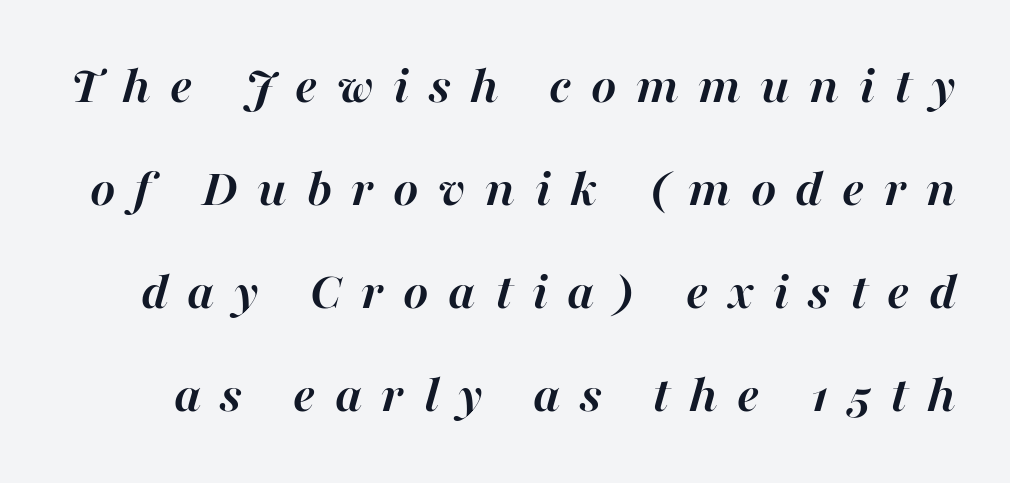
Vertically, the passage feels expansive, rows floating well apart. You could not count columns in this text — the font is proportionally spaced. When letters slant like this, we call the style italic. Students, this is bold: see how much ink each stroke carries. Unmarked baselines from the first word to the last.
